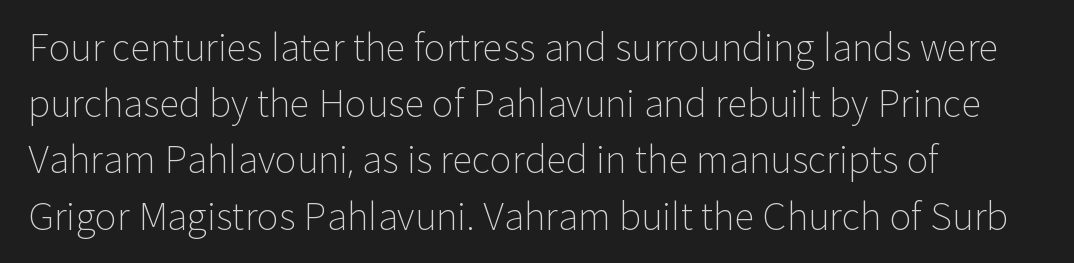
The image shows 37 px light sans-serif type, upright; set left-aligned, normal line spacing (1.52x), normal letter spacing, not underlined; low stroke contrast and a medium x-height.
